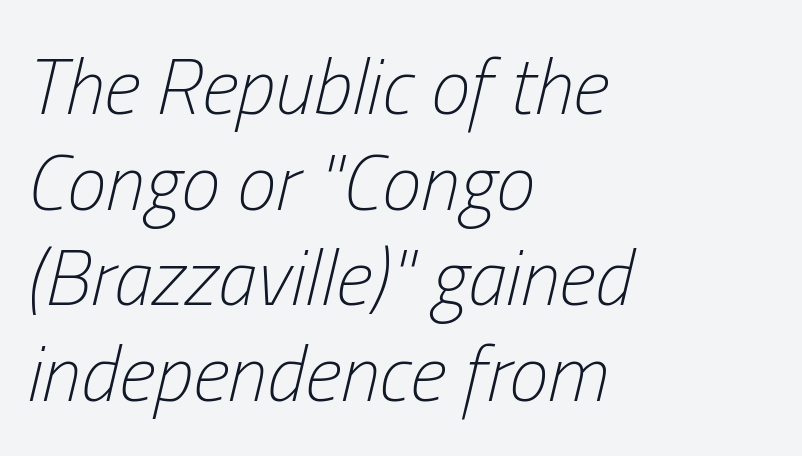
The image shows 79 px light, condensed type, italic (leaning right); set left-aligned, line spacing 1.21x, normal letter spacing, not underlined; low stroke contrast and a medium x-height.
